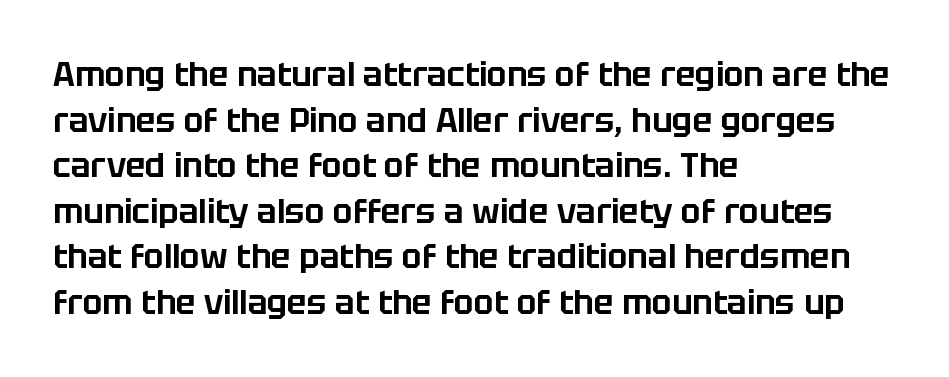
Each letter keeps its own natural width here, so spacing adapts to shape. Visually the block forms a straight wall on the left and a jagged coastline on the right. Reading down the column, the eye jumps a familiar distance to each next line. Underline: absent.
